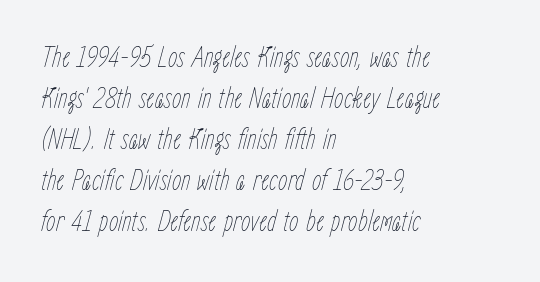
Q: Is the text bold? A: No.
Q: Is the text italic (slanted)? A: Yes, it leans right by about 15 degrees.
Q: Is the text underlined? A: No.
Q: How is the paragraph aligned? A: Left-aligned.
Q: Is the spacing between letters normal or unusually wide? A: Normal.
Q: Is the spacing between lines tight, normal or loose? A: Normal.
Q: Width (condensed, normal, or wide)? A: Condensed.
Q: Stroke contrast? A: Low.
Q: x-height? A: Medium.
Q: Monospaced? A: No.
